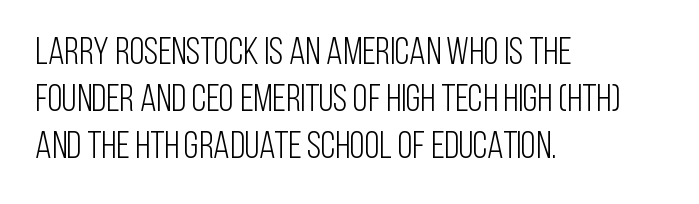
The image shows 38 px light, condensed sans-serif type, upright; set left-aligned, line spacing 1.24x, normal letter spacing, not underlined; low stroke contrast and a large x-height.
